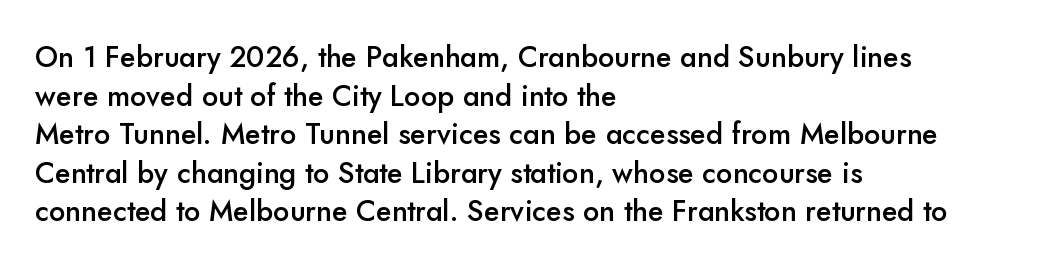
Q: Is the text bold? A: Semi-bold.
Q: Is the text italic (slanted)? A: No, it is upright.
Q: Is the typeface a serif or a sans-serif typeface? A: Sans-serif.
Q: Is the text underlined? A: No.
Q: How is the paragraph aligned? A: Left-aligned.
Q: Is the spacing between letters normal or unusually wide? A: Normal.
Q: Is the spacing between lines tight, normal or loose? A: Normal.
Q: Width (condensed, normal, or wide)? A: Normal.
Q: Stroke contrast? A: Low.
Q: x-height? A: Small.
Q: Monospaced? A: No.
